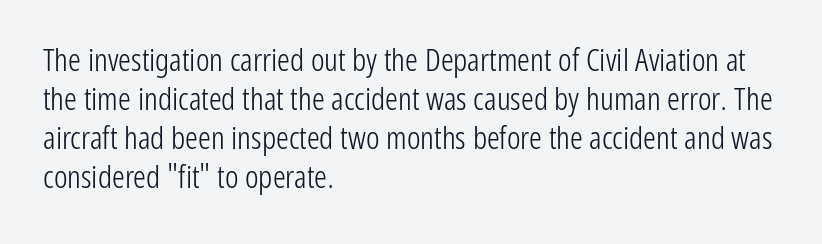
{"serif": "no", "italic": "no", "bold": "no", "weight": "light", "width": "condensed", "stroke_contrast": "low", "x_height": "medium", "monospaced": "no", "underline": "no", "align": "left", "line_spacing_ratio": 1.22, "letter_spacing": "normal", "letter_spacing_em": 0.0, "glyph_px": 32}
